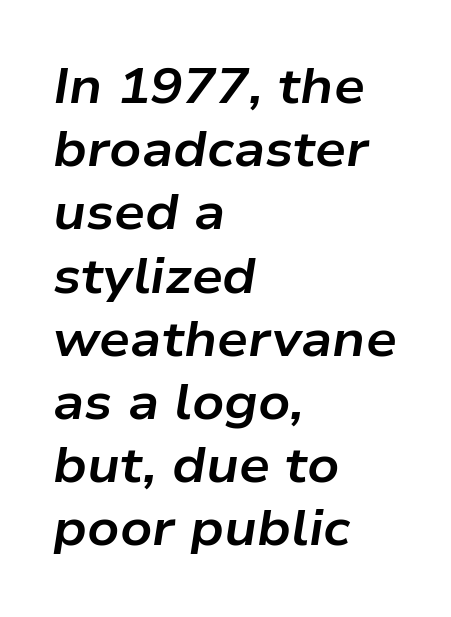
{"italic": "yes", "lean": "right", "slant_degrees": 9, "bold": "yes", "weight": "bold", "width": "wide", "stroke_contrast": "low", "x_height": "medium", "monospaced": "no", "underline": "no", "align": "left", "line_spacing": "normal", "line_spacing_ratio": 1.29, "letter_spacing": "normal", "letter_spacing_em": 0.0, "glyph_px": 49}
